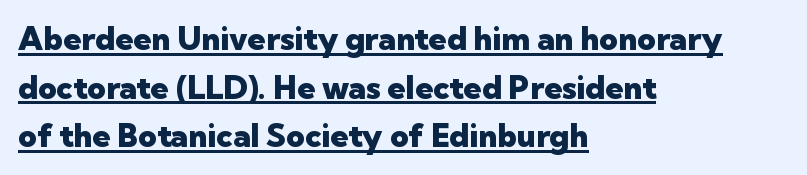
Q: Is the text bold? A: Yes.
Q: Is the text italic (slanted)? A: No, it is upright.
Q: Is the typeface a serif or a sans-serif typeface? A: Sans-serif.
Q: Is the text underlined? A: Yes.
Q: How is the paragraph aligned? A: Left-aligned.
Q: Is the spacing between letters normal or unusually wide? A: Normal.
Q: Is the spacing between lines tight, normal or loose? A: Normal.
Q: Width (condensed, normal, or wide)? A: Normal.
Q: Stroke contrast? A: Low.
Q: x-height? A: Medium.
Q: Monospaced? A: No.
